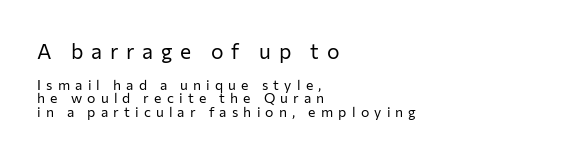
Q: Is the text bold? A: No.
Q: Is the text italic (slanted)? A: No, it is upright.
Q: Is the text underlined? A: No.
Q: How is the paragraph aligned? A: Left-aligned.
Q: Is the spacing between letters normal or unusually wide? A: Unusually wide.
Q: Is the spacing between lines tight, normal or loose? A: Tight.
Q: Which block of text is set in a larger size, the first (top) or the second (bottom)? A: The first (top) one.
